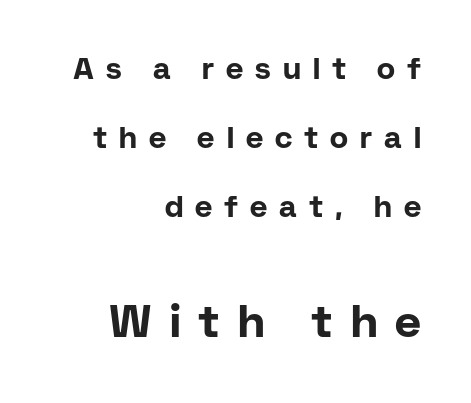
The image shows 45 px bold sans-serif type, upright; set right-aligned, loose line spacing (2.3x), unusually wide letter spacing (+0.4 em), not underlined; the second (bottom) block is 1.5x larger; low stroke contrast and a medium x-height.
